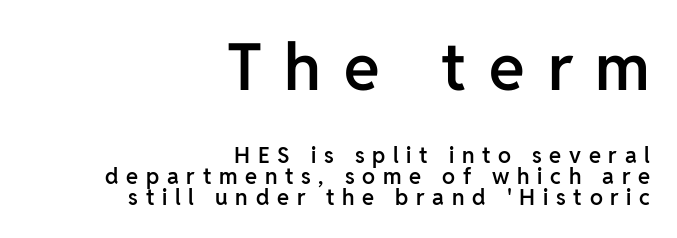
{"serif": "no", "italic": "no", "bold": "semi", "weight": "semibold", "width": "normal", "stroke_contrast": "low", "x_height": "medium", "monospaced": "no", "underline": "no", "align": "right", "line_spacing": "tight", "line_spacing_ratio": 0.95, "letter_spacing": "wide", "letter_spacing_em": 0.35, "larger_block": "first", "size_ratio": 2.95, "glyph_px": 65}
